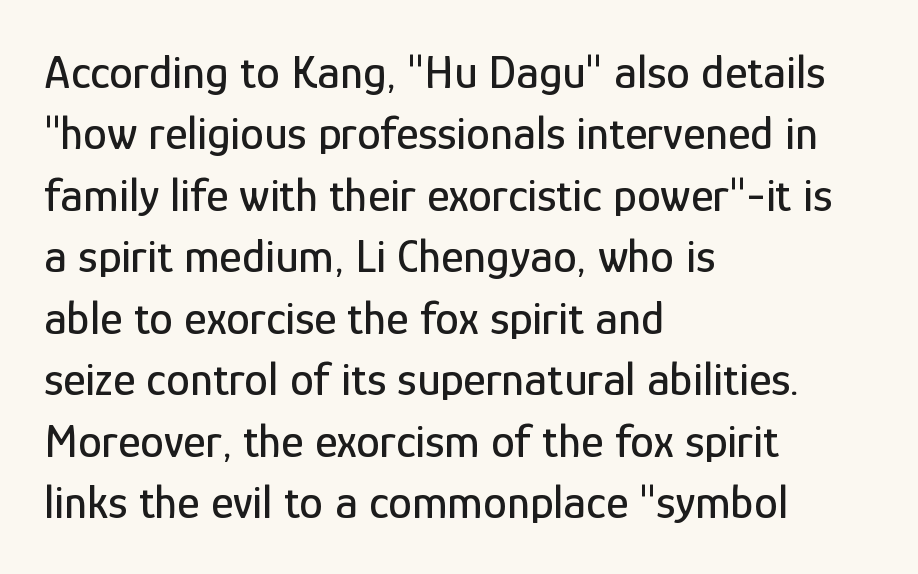
The image shows 48 px condensed sans-serif type, upright; set left-aligned, normal line spacing (1.28x), normal letter spacing, not underlined; low stroke contrast and a medium x-height.
